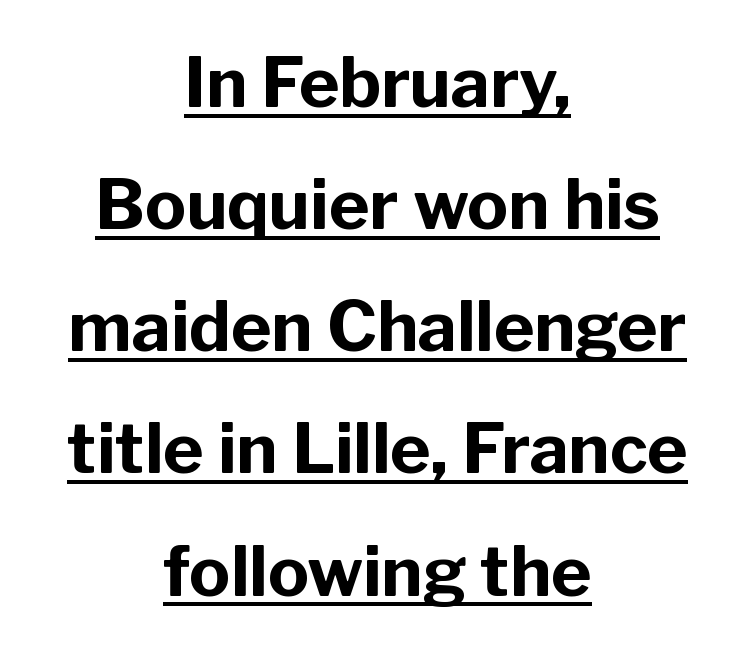
Tracking here is standard; glyphs follow each other at the usual distance. Typographically, this falls in the sans-serif category. A full-strength bold gives these letters their thick strokes. A centered setting, common on invitations and titles, is used for this passage. Decoration check: the copy is underlined. Characters remain perfectly vertical along every line.
